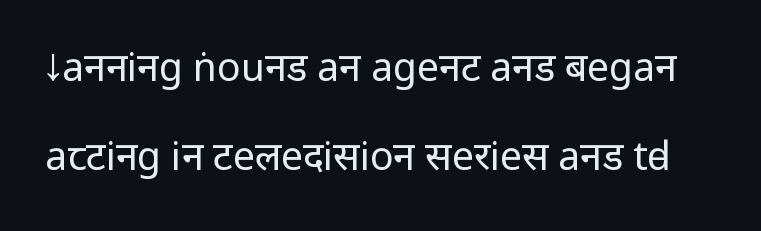
Has an underline been added? It has not. Typographically, this falls in the sans-serif category. The leading is generous, giving the passage an open texture. The typeface has the unassuming heft of standard copy or less. If you drew a line through each stem, it would be perfectly vertical. Words appear dense and cohesive because spacing is normal.
